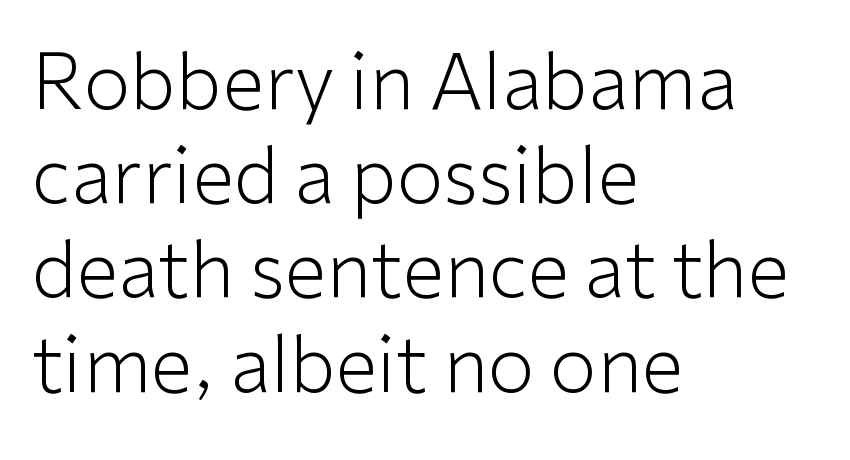
A typesetter would call this proportional, since set widths differ per character. The letterforms sit at book weight or below. You can tell from the bare stems that sans-serif type was used. Nobody touched the tracking dial on this one. The text block is weighted toward the left margin, trailing off unevenly rightward. The string is rendered with underlining switched off.
